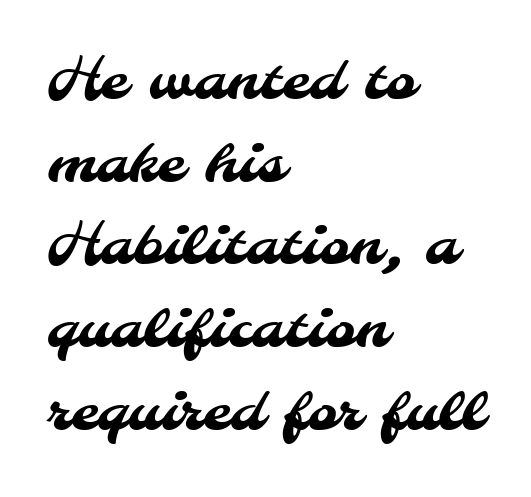
Q: Is the typeface a serif or a sans-serif typeface? A: Sans-serif.
Q: Is the text underlined? A: No.
Q: How is the paragraph aligned? A: Left-aligned.
Q: Is the spacing between letters normal or unusually wide? A: Normal.
Q: Is the spacing between lines tight, normal or loose? A: Normal.
Q: Width (condensed, normal, or wide)? A: Normal.
Q: Stroke contrast? A: Medium.
Q: x-height? A: Small.
Q: Monospaced? A: No.
